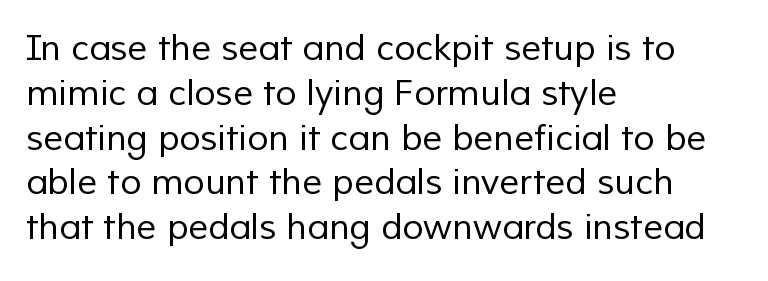
Q: Is the text bold? A: No.
Q: Is the typeface a serif or a sans-serif typeface? A: Sans-serif.
Q: Is the text underlined? A: No.
Q: How is the paragraph aligned? A: Left-aligned.
Q: Is the spacing between letters normal or unusually wide? A: Normal.
Q: Is the spacing between lines tight, normal or loose? A: Normal.
Q: Width (condensed, normal, or wide)? A: Normal.
Q: Stroke contrast? A: Low.
Q: x-height? A: Medium.
Q: Monospaced? A: No.
